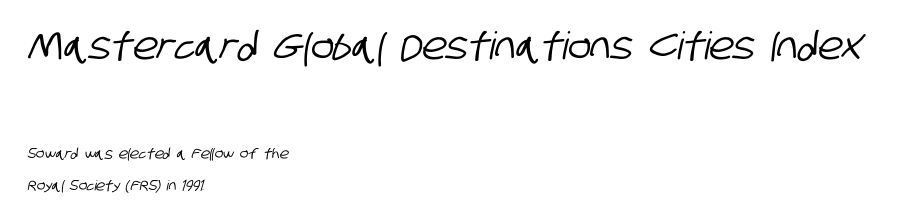
{"serif": "no", "width": "condensed", "stroke_contrast": "low", "x_height": "large", "monospaced": "no", "underline": "no", "align": "left", "line_spacing": "loose", "line_spacing_ratio": 2.32, "letter_spacing": "normal", "letter_spacing_em": 0.0, "larger_block": "first", "size_ratio": 2.71, "glyph_px": 38}
